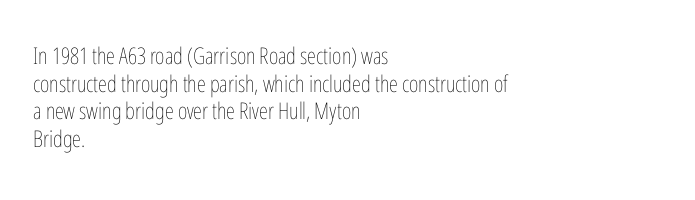
Unlike italic type, these characters show no tilt at all. The string is rendered with underlining switched off. The lines are quadded left. Tracking here is standard; glyphs follow each other at the usual distance. The letters look calm and open, with moderate or lighter stems.
